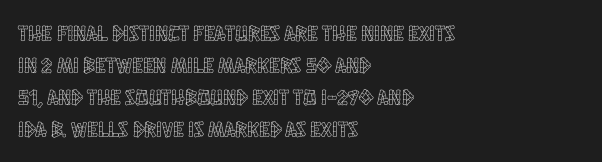
Q: Is the text italic (slanted)? A: No, it is upright.
Q: Is the text underlined? A: No.
Q: How is the paragraph aligned? A: Left-aligned.
Q: Is the spacing between letters normal or unusually wide? A: Normal.
Q: Is the spacing between lines tight, normal or loose? A: Normal.
